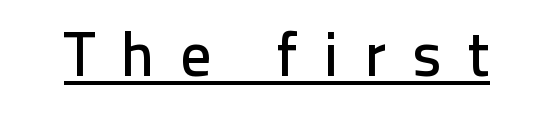
The image shows 62 px sans-serif type, upright; set unusually wide letter spacing (+0.41 em), underlined; low stroke contrast and a medium x-height.
